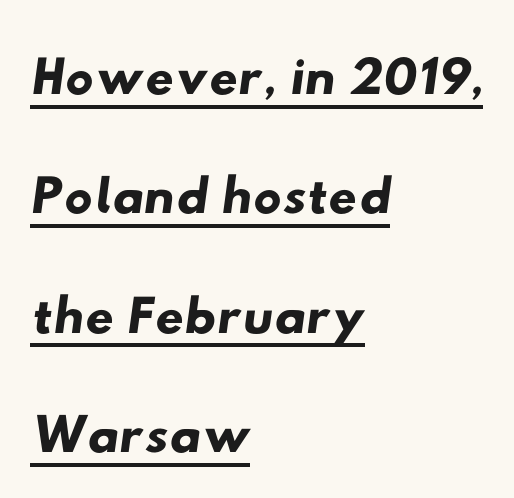
The image shows 79 px wide sans-serif type; set left-aligned, normal line spacing (1.51x), normal letter spacing, underlined; low stroke contrast and a small x-height.
